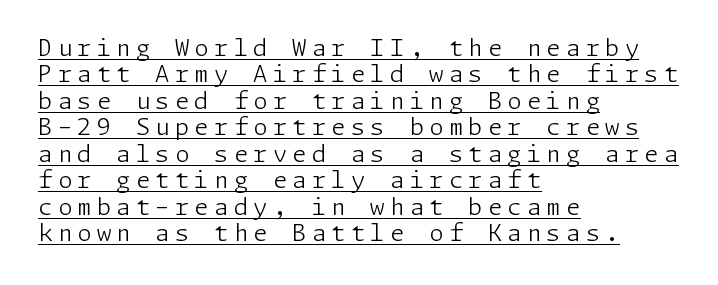
{"italic": "no", "bold": "no", "underline": "yes", "align": "left", "line_spacing": "tight", "line_spacing_ratio": 1.15, "letter_spacing": "wide", "letter_spacing_em": 0.23, "glyph_px": 23}
